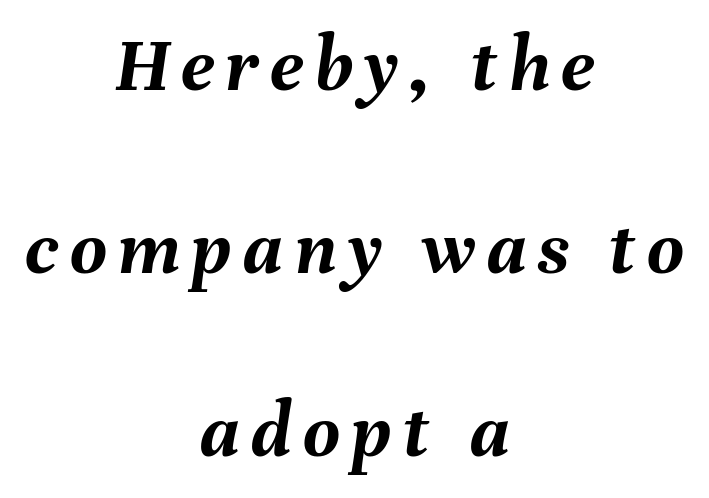
Q: Is the text bold? A: Yes.
Q: Is the text italic (slanted)? A: Yes, it leans right by about 8 degrees.
Q: Is the text underlined? A: No.
Q: How is the paragraph aligned? A: Centered.
Q: Is the spacing between lines tight, normal or loose? A: Loose.
Q: Width (condensed, normal, or wide)? A: Normal.
Q: Stroke contrast? A: Medium.
Q: x-height? A: Medium.
Q: Monospaced? A: No.
